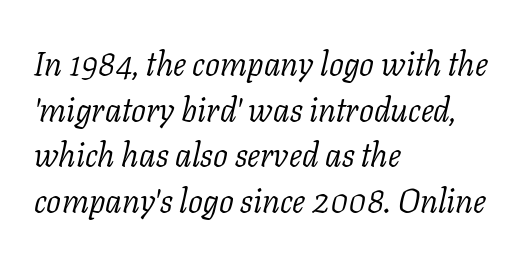
{"serif": "yes", "italic": "yes", "lean": "right", "slant_degrees": 11, "bold": "no", "weight": "light", "width": "normal", "stroke_contrast": "low", "x_height": "medium", "monospaced": "no", "underline": "no", "align": "left", "line_spacing": "normal", "line_spacing_ratio": 1.38, "letter_spacing": "normal", "letter_spacing_em": 0.0, "glyph_px": 33}
